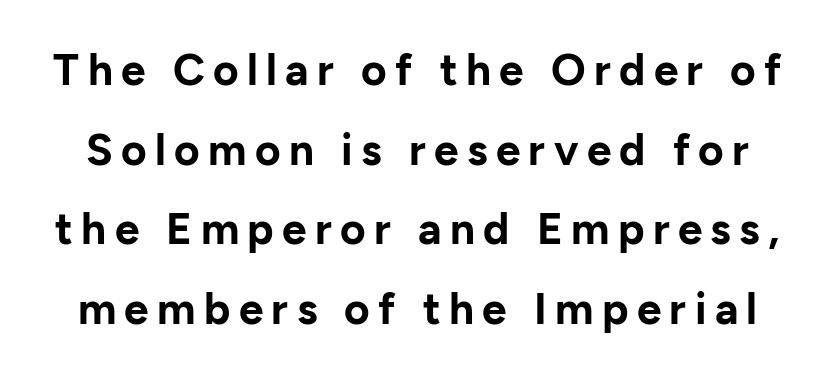
Q: Is the text bold? A: Yes.
Q: Is the text italic (slanted)? A: No, it is upright.
Q: Is the typeface a serif or a sans-serif typeface? A: Sans-serif.
Q: Is the text underlined? A: No.
Q: Width (condensed, normal, or wide)? A: Normal.
Q: Stroke contrast? A: Low.
Q: x-height? A: Medium.
Q: Monospaced? A: No.
